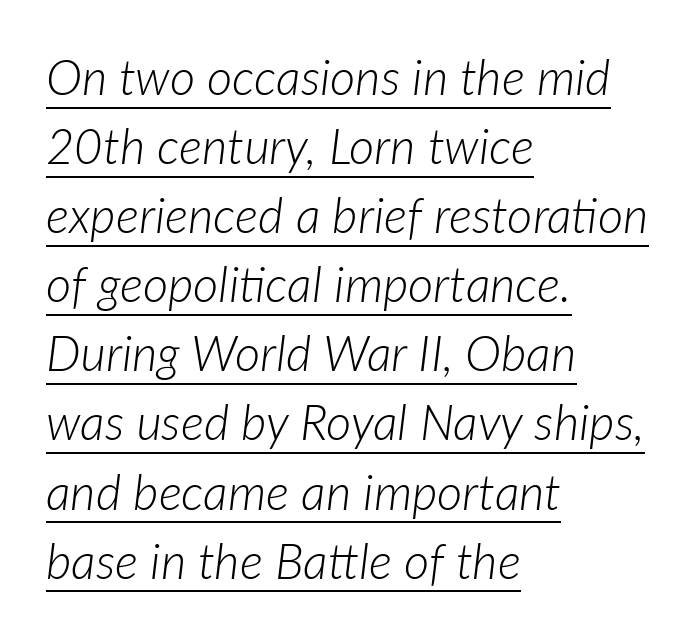
The image shows 49 px light type, italic (leaning right); set left-aligned, normal line spacing (1.41x), normal letter spacing, underlined; low stroke contrast and a medium x-height.
